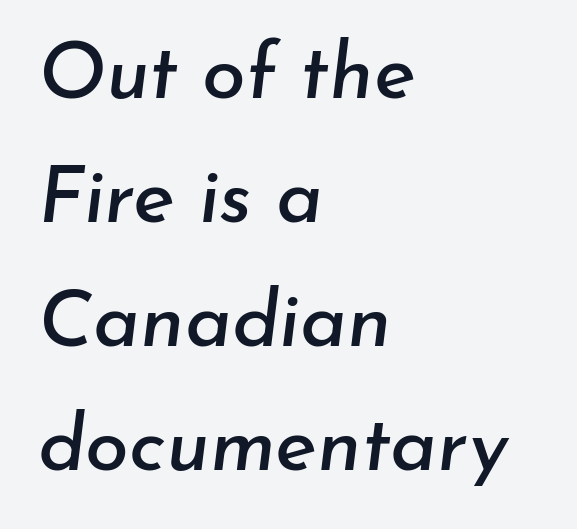
Q: Is the text italic (slanted)? A: Yes, it leans right by about 7 degrees.
Q: Is the text underlined? A: No.
Q: How is the paragraph aligned? A: Left-aligned.
Q: Is the spacing between letters normal or unusually wide? A: Normal.
Q: Is the spacing between lines tight, normal or loose? A: Normal.
Q: Width (condensed, normal, or wide)? A: Normal.
Q: Stroke contrast? A: Low.
Q: x-height? A: Small.
Q: Monospaced? A: No.
